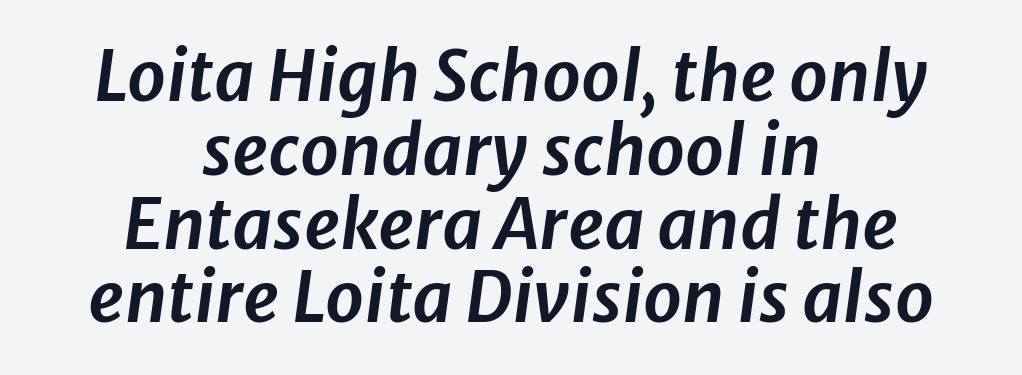
The image shows 69 px text type, italic (leaning right); set centered, tight line spacing (1.07x), normal letter spacing, not underlined; low stroke contrast and a medium x-height.
